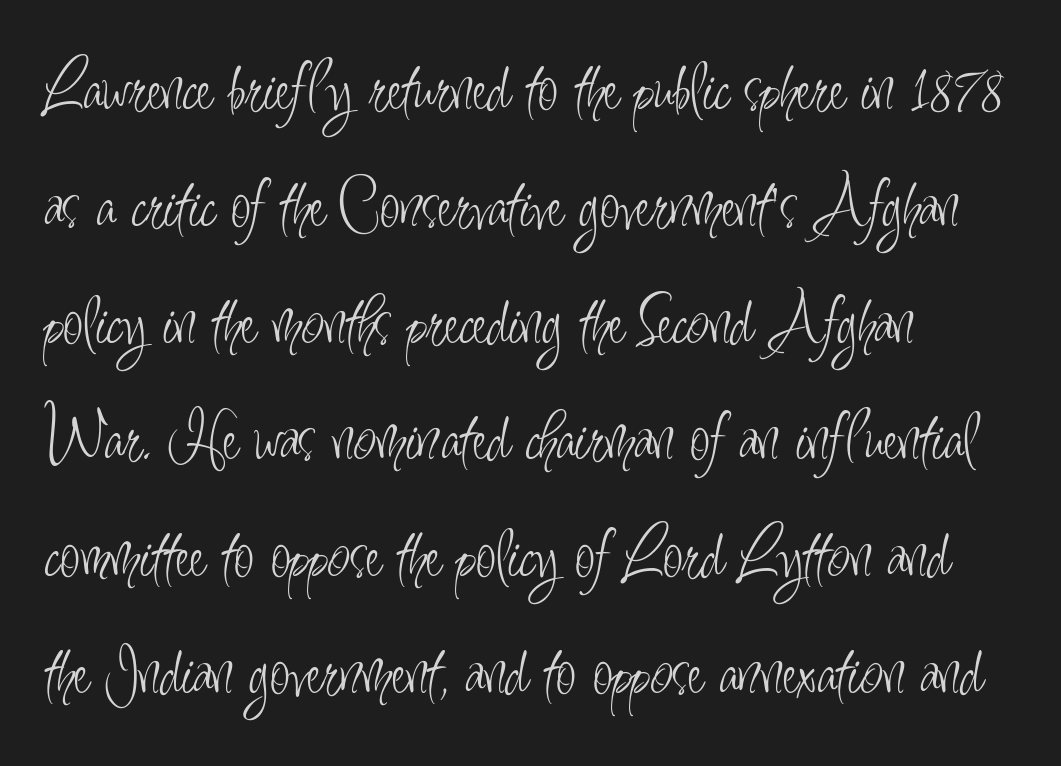
The weight would be labelled regular, book, light, or lighter still. Character widths vary here, with narrow letters taking less room than wide ones. The space between consecutive lines is moderate. One-word summary of the alignment: left. Letterform terminals end flat and unadorned throughout the passage.
